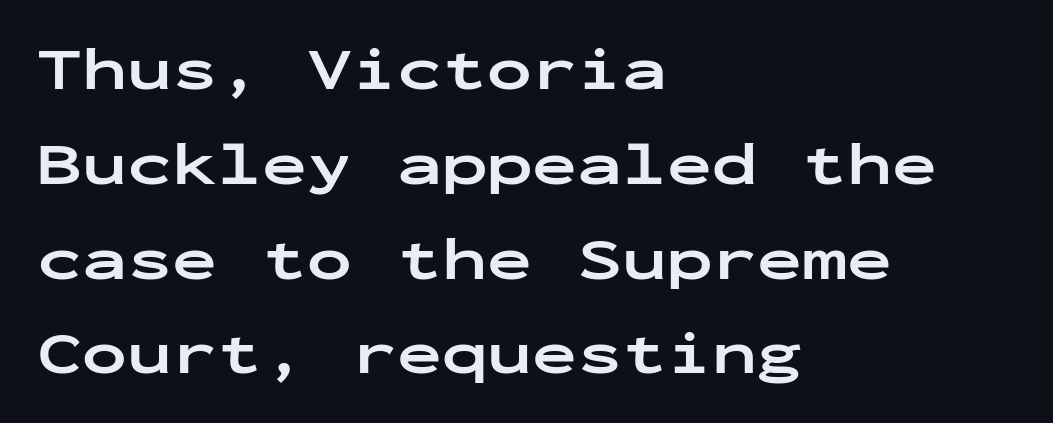
The image shows 60 px bold, wide sans-serif type, upright, monospaced; set left-aligned, normal line spacing (1.58x), normal letter spacing, not underlined; low stroke contrast and a medium x-height.
